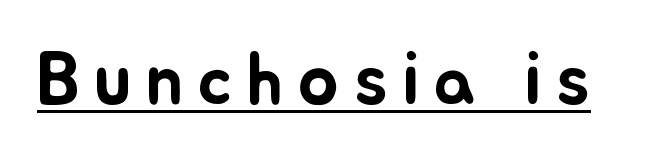
The image shows 76 px text type, upright; set underlined; low stroke contrast and a small x-height.
